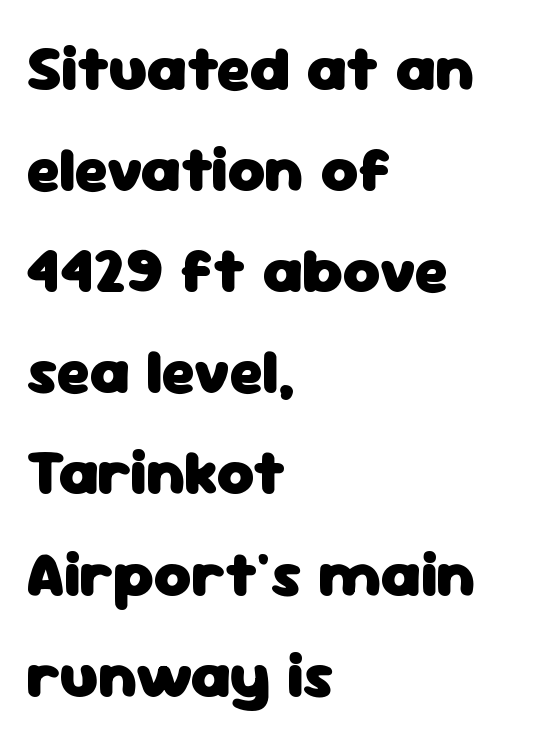
The image shows 64 px heavy sans-serif type, upright; set left-aligned, normal line spacing (1.58x), normal letter spacing, not underlined; low stroke contrast and a medium x-height.
